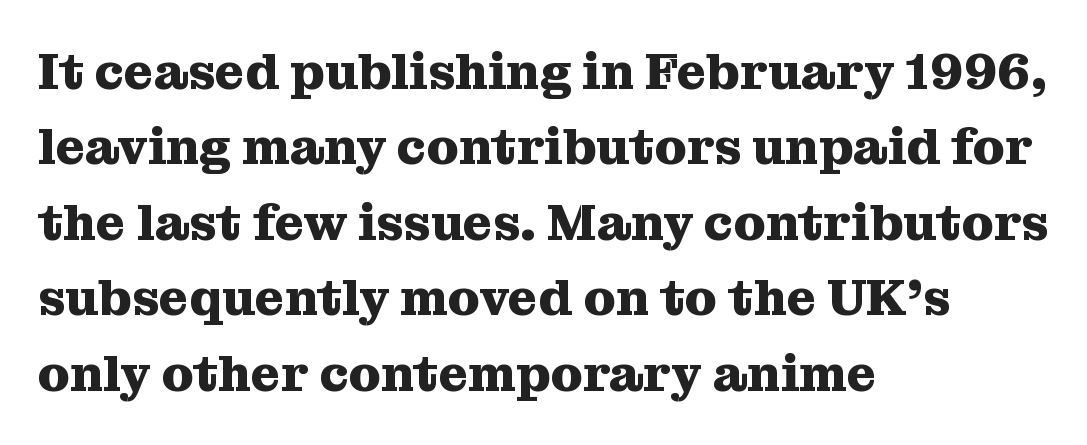
The image shows 51 px heavy serif type, upright; set left-aligned, normal line spacing (1.48x), normal letter spacing, not underlined; medium stroke contrast and a medium x-height.
